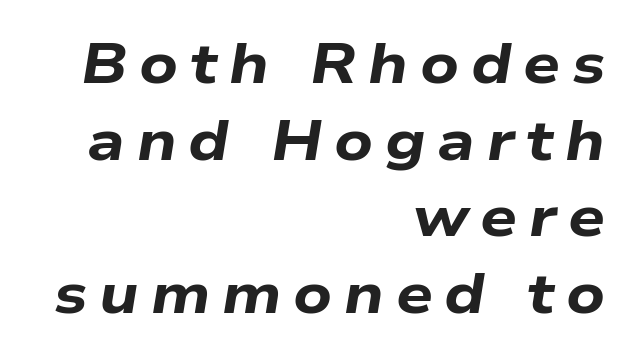
Q: Is the text bold? A: Yes.
Q: Is the text italic (slanted)? A: Yes, it leans right by about 9 degrees.
Q: Is the text underlined? A: No.
Q: How is the paragraph aligned? A: Right-aligned.
Q: Is the spacing between letters normal or unusually wide? A: Unusually wide.
Q: Is the spacing between lines tight, normal or loose? A: Normal.
Q: Width (condensed, normal, or wide)? A: Wide.
Q: Stroke contrast? A: Low.
Q: x-height? A: Medium.
Q: Monospaced? A: No.
